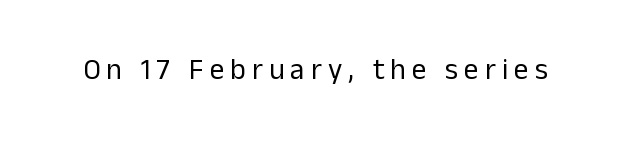
Q: Is the text bold? A: No.
Q: Is the text italic (slanted)? A: No, it is upright.
Q: Is the typeface a serif or a sans-serif typeface? A: Sans-serif.
Q: Is the text underlined? A: No.
Q: Is the spacing between letters normal or unusually wide? A: Unusually wide.
Q: Width (condensed, normal, or wide)? A: Normal.
Q: Stroke contrast? A: Low.
Q: x-height? A: Medium.
Q: Monospaced? A: No.
